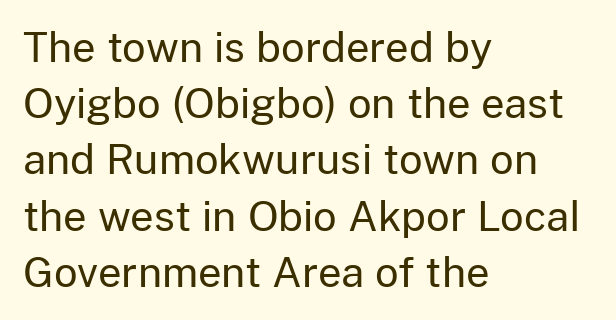
Casual observation: everything's shoved over to the left. The space beneath each line is pristine and unruled. Horizontal bands of white between lines are of average thickness. Check where the strokes stop: nothing finishes them off — pure sans. Does the lettering tilt? It doesn't — this is upright.
